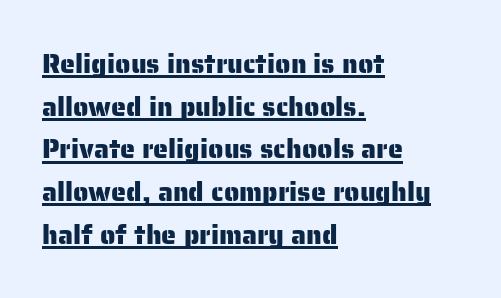
This sample keeps an unexceptional amount of space between lines. A classic flush-left, rag-right setting is used for this passage. If you drew a line through each stem, it would be perfectly vertical. The gaps between neighbouring characters are ordinary and unremarkable. Emphasis is given by a line drawn under the lettering.
